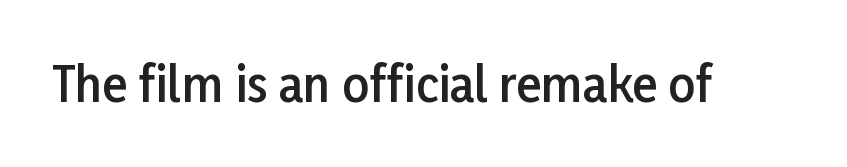
The image shows 47 px semibold sans-serif type, upright; set normal letter spacing, not underlined; low stroke contrast and a medium x-height.
